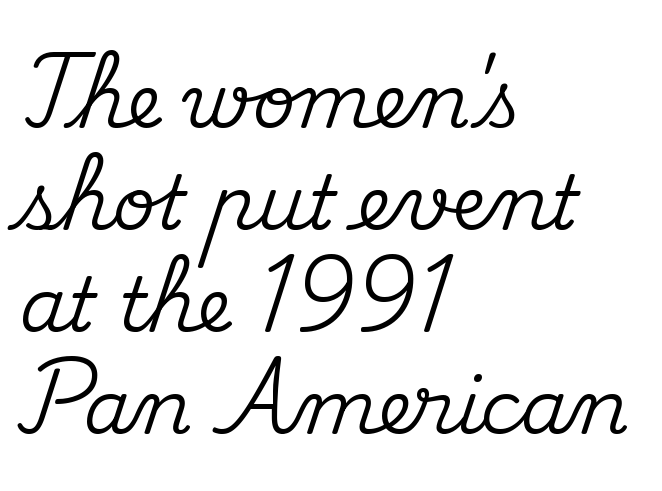
{"serif": "yes", "width": "normal", "stroke_contrast": "medium", "x_height": "small", "monospaced": "no", "underline": "no", "align": "left", "line_spacing": "normal", "line_spacing_ratio": 1.36, "letter_spacing": "normal", "letter_spacing_em": 0.0, "glyph_px": 75}
